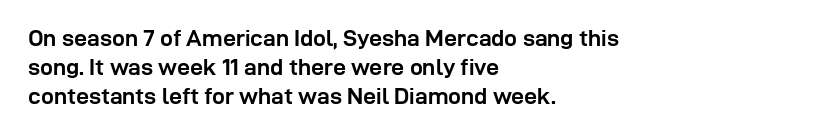
Q: Is the text bold? A: Yes.
Q: Is the text italic (slanted)? A: No, it is upright.
Q: Is the text underlined? A: No.
Q: How is the paragraph aligned? A: Left-aligned.
Q: Is the spacing between letters normal or unusually wide? A: Normal.
Q: Is the spacing between lines tight, normal or loose? A: Normal.
